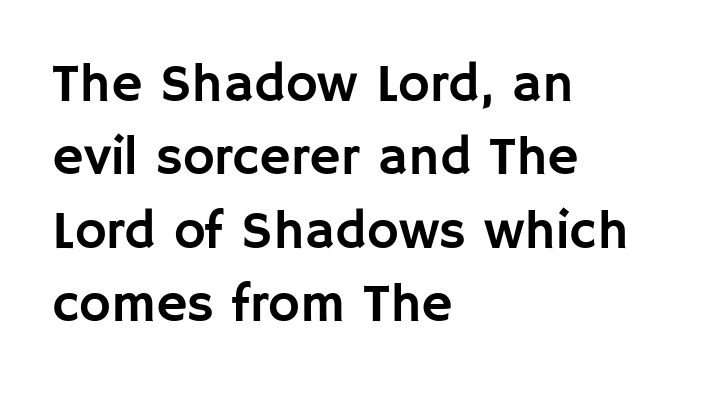
Q: Is the text italic (slanted)? A: No, it is upright.
Q: Is the typeface a serif or a sans-serif typeface? A: Sans-serif.
Q: Is the text underlined? A: No.
Q: How is the paragraph aligned? A: Left-aligned.
Q: Is the spacing between letters normal or unusually wide? A: Normal.
Q: Is the spacing between lines tight, normal or loose? A: Normal.
Q: Width (condensed, normal, or wide)? A: Normal.
Q: Stroke contrast? A: Low.
Q: x-height? A: Large.
Q: Monospaced? A: No.
